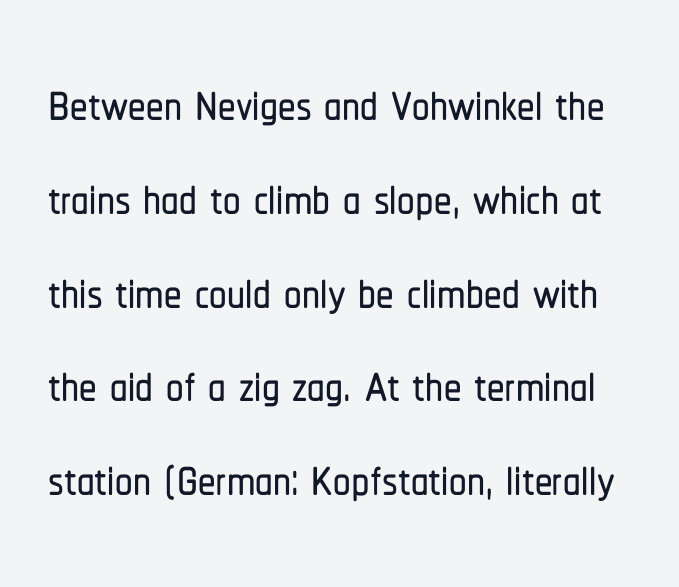
Q: Is the text italic (slanted)? A: No, it is upright.
Q: Is the typeface a serif or a sans-serif typeface? A: Sans-serif.
Q: Is the text underlined? A: No.
Q: Is the spacing between letters normal or unusually wide? A: Normal.
Q: Is the spacing between lines tight, normal or loose? A: Normal.
Q: Width (condensed, normal, or wide)? A: Condensed.
Q: Stroke contrast? A: Low.
Q: x-height? A: Medium.
Q: Monospaced? A: No.
